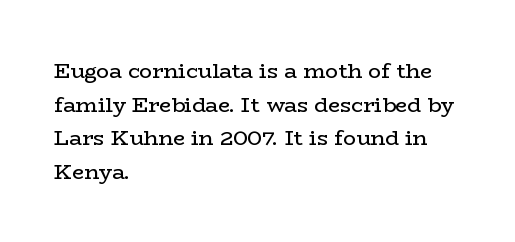
Q: Is the text bold? A: No.
Q: Is the text italic (slanted)? A: No, it is upright.
Q: Is the text underlined? A: No.
Q: How is the paragraph aligned? A: Left-aligned.
Q: Is the spacing between letters normal or unusually wide? A: Normal.
Q: Is the spacing between lines tight, normal or loose? A: Normal.
